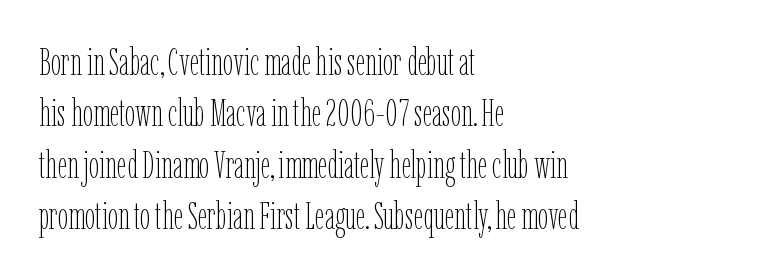
The image shows 37 px thin, condensed type, upright; set left-aligned, normal line spacing (1.39x), normal letter spacing, not underlined; low stroke contrast and a medium x-height.
